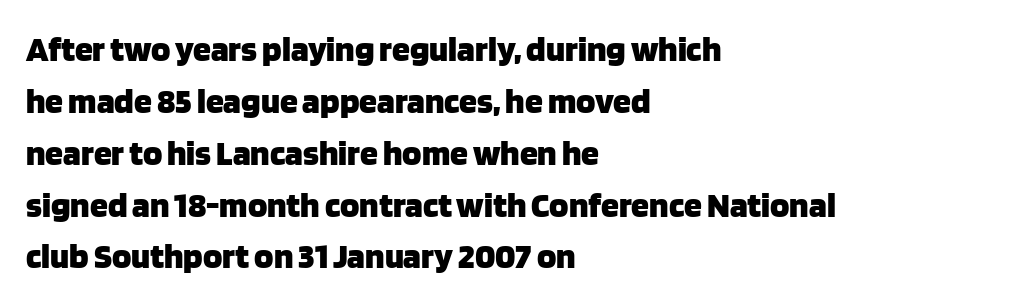
The image shows 36 px heavy sans-serif type, upright; set left-aligned, normal line spacing (1.44x), normal letter spacing, not underlined; low stroke contrast and a large x-height.
